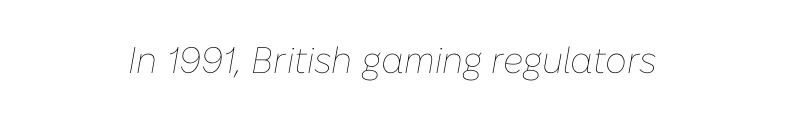
Q: Is the text bold? A: No.
Q: Is the text italic (slanted)? A: Yes, it leans right by about 10 degrees.
Q: Is the text underlined? A: No.
Q: How is the paragraph aligned? A: Centered.
Q: Is the spacing between letters normal or unusually wide? A: Normal.
Q: Width (condensed, normal, or wide)? A: Normal.
Q: Stroke contrast? A: Low.
Q: x-height? A: Medium.
Q: Monospaced? A: No.
